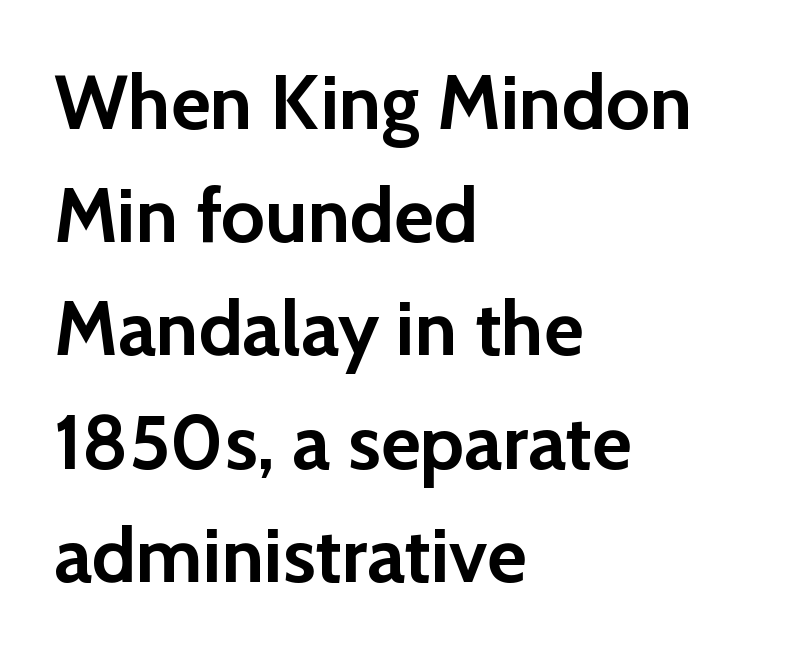
Q: Is the text bold? A: Yes.
Q: Is the text italic (slanted)? A: No, it is upright.
Q: Is the typeface a serif or a sans-serif typeface? A: Sans-serif.
Q: Is the text underlined? A: No.
Q: How is the paragraph aligned? A: Left-aligned.
Q: Is the spacing between letters normal or unusually wide? A: Normal.
Q: Is the spacing between lines tight, normal or loose? A: Normal.
Q: Width (condensed, normal, or wide)? A: Normal.
Q: Stroke contrast? A: Low.
Q: x-height? A: Medium.
Q: Monospaced? A: No.
